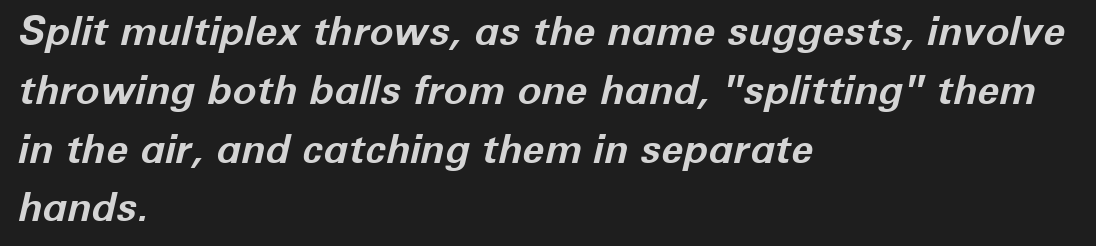
The image shows 40 px bold type, italic (leaning right); set left-aligned, normal line spacing (1.47x), normal letter spacing, not underlined; low stroke contrast and a medium x-height.
